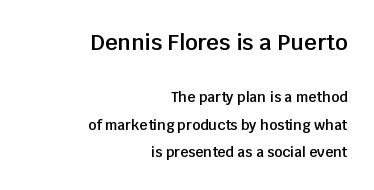
The image shows 22 px text type, upright; set right-aligned, loose line spacing (1.95x), normal letter spacing, not underlined; the first (top) block is 1.57x larger.
